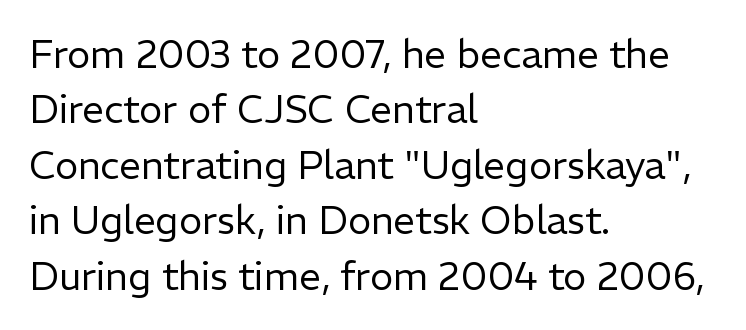
Whoever set this chose a conventional vertical rhythm. Note the varied advance widths — an 'i' is clearly narrower than an 'm'. Does the lettering tilt? It doesn't — this is upright. The face looks like a standard text weight, possibly lighter. The space beneath each line is pristine and unruled. The text was rendered using a sans face with plain stroke endings.
